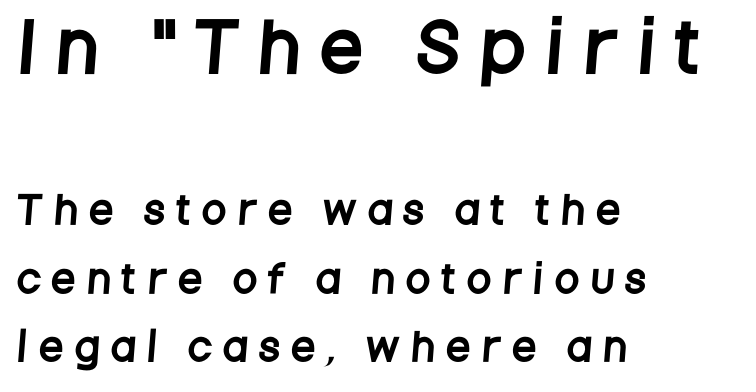
Bare-footed words on every line. Layout note: lines flush left. Students, note that the glyphs here are deliberately spaced far apart. The letters advance in unequal steps, a hallmark of proportional type.
